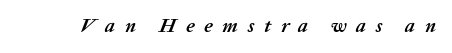
{"italic": "yes", "lean": "right", "slant_degrees": 20, "bold": "yes", "underline": "no", "letter_spacing": "wide", "letter_spacing_em": 0.48, "glyph_px": 20}
